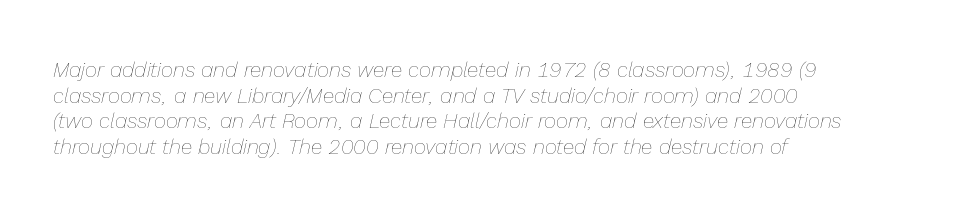
The image shows 21 px text type, italic (leaning right); set left-aligned, line spacing 1.22x, normal letter spacing, not underlined.
